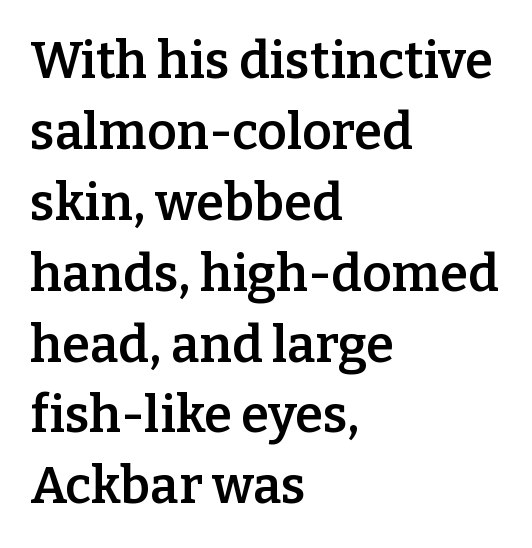
Do the characters align in a grid? No, the font is proportional. The tracking reads as untouched default to a designer's eye. When letters stand straight like this, we call the style roman or upright. Regarding leading, the lines here are spaced in the standard way. Font category for this specimen: serif. Has an underline been added? It has not.
